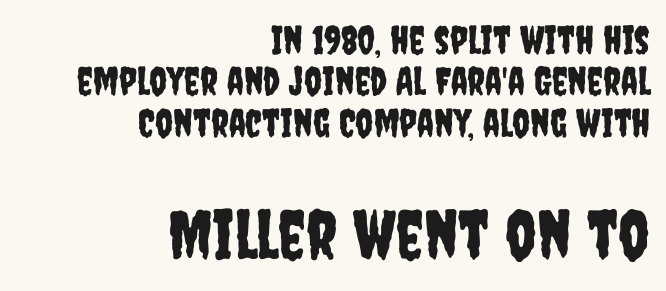
Cramped leading. If you squint, the bottom block still reads clearly — it's the larger of the two. A flush-right, rag-left setting is used for this passage. Spacing verdict: proportional, widths tailored to each character. Inter-character spacing is left at the font's built-in metrics. Style check: upright.
